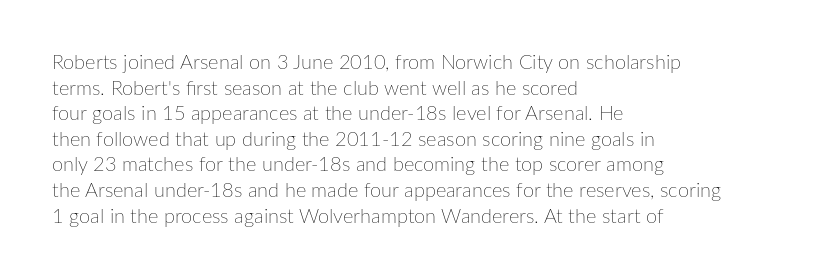
Q: Is the text bold? A: No.
Q: Is the text italic (slanted)? A: No, it is upright.
Q: Is the text underlined? A: No.
Q: How is the paragraph aligned? A: Left-aligned.
Q: Is the spacing between letters normal or unusually wide? A: Normal.
Q: Is the spacing between lines tight, normal or loose? A: Normal.
